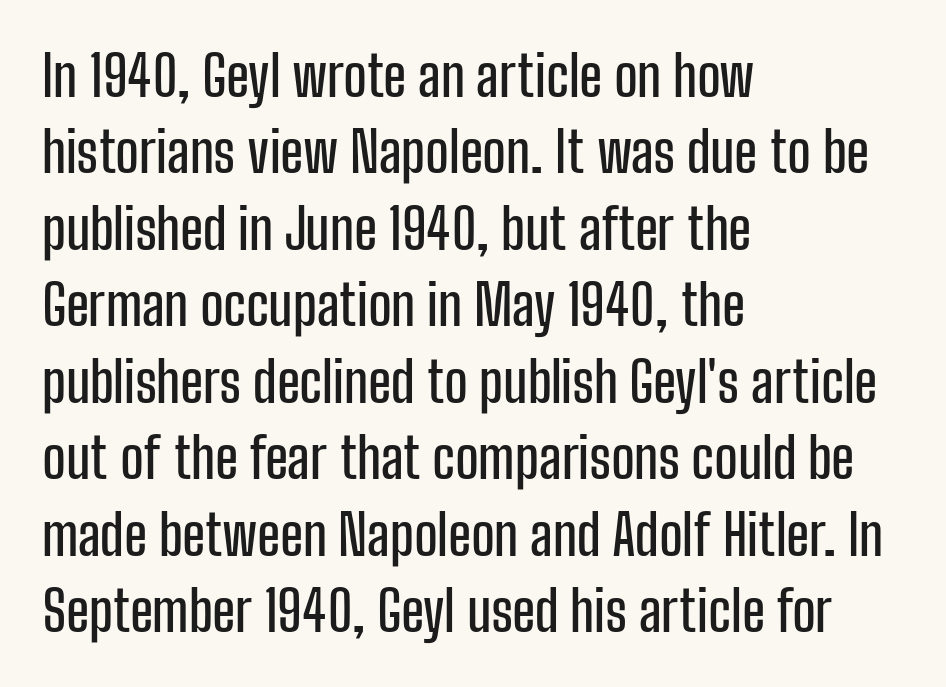
The image shows 55 px condensed sans-serif type, upright; set left-aligned, normal line spacing (1.39x), normal letter spacing, not underlined; low stroke contrast and a medium x-height.
